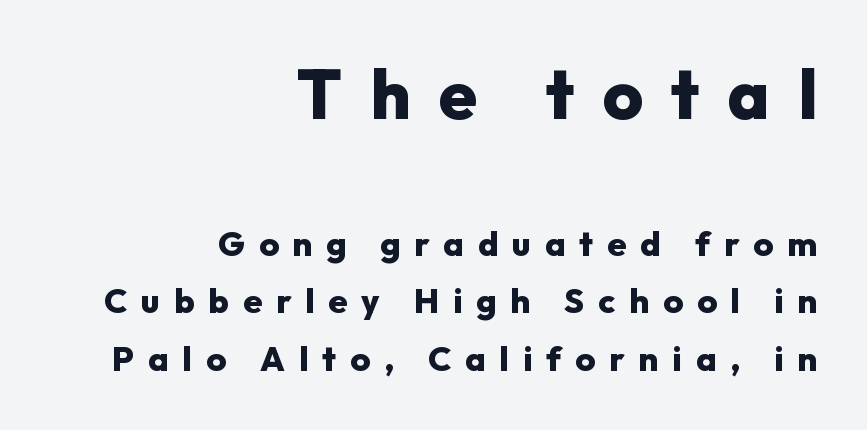
Q: Is the text bold? A: Yes.
Q: Is the text italic (slanted)? A: No, it is upright.
Q: Is the typeface a serif or a sans-serif typeface? A: Sans-serif.
Q: Is the text underlined? A: No.
Q: How is the paragraph aligned? A: Right-aligned.
Q: Is the spacing between letters normal or unusually wide? A: Unusually wide.
Q: Is the spacing between lines tight, normal or loose? A: Normal.
Q: Which block of text is set in a larger size, the first (top) or the second (bottom)? A: The first (top) one.
Q: Width (condensed, normal, or wide)? A: Normal.
Q: Stroke contrast? A: Low.
Q: x-height? A: Medium.
Q: Monospaced? A: No.
